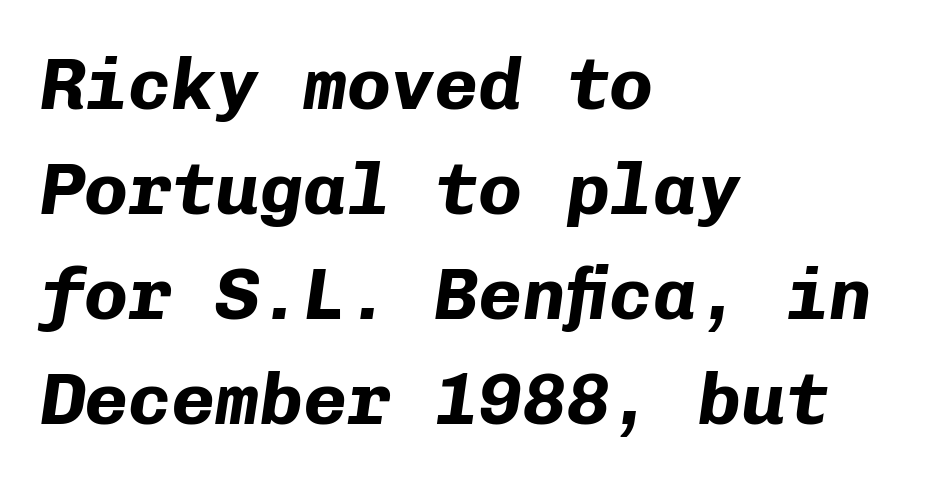
The image shows 73 px bold type, italic (leaning right), monospaced; set left-aligned, normal line spacing (1.44x), normal letter spacing, not underlined; low stroke contrast and a medium x-height.
